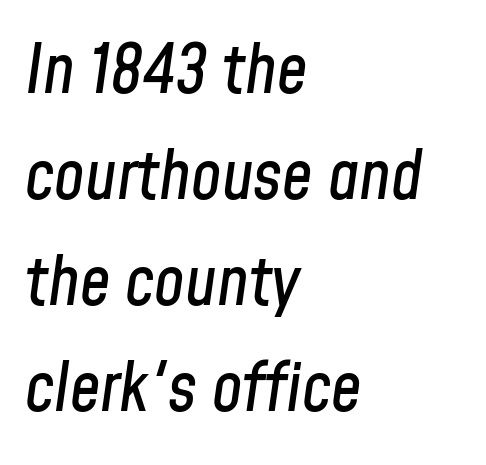
The rows are spaced the way most documents space them. Does extra space separate the letters? No, they use regular spacing. Note the varied advance widths — an 'i' is clearly narrower than an 'm'. The string is rendered with underlining switched off. If you drew a line through each stem, it would be angled. Where is the straight margin? On the left.
